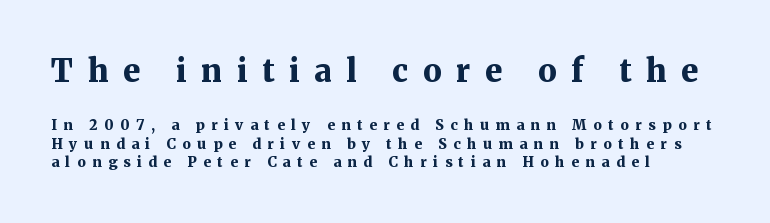
The image shows 31 px bold serif type, upright; set left-aligned, normal line spacing (1.31x), unusually wide letter spacing (+0.47 em), not underlined; the first (top) block is 2.21x larger; medium stroke contrast and a medium x-height.
